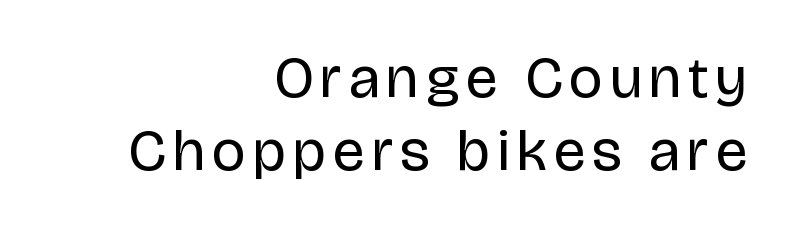
The designer went with a sans here, leaving each stem footless. The rendering uses natural spacing where letterforms have individual widths. Weight: in the light-to-regular range. Does the lettering tilt? It doesn't — this is upright.
